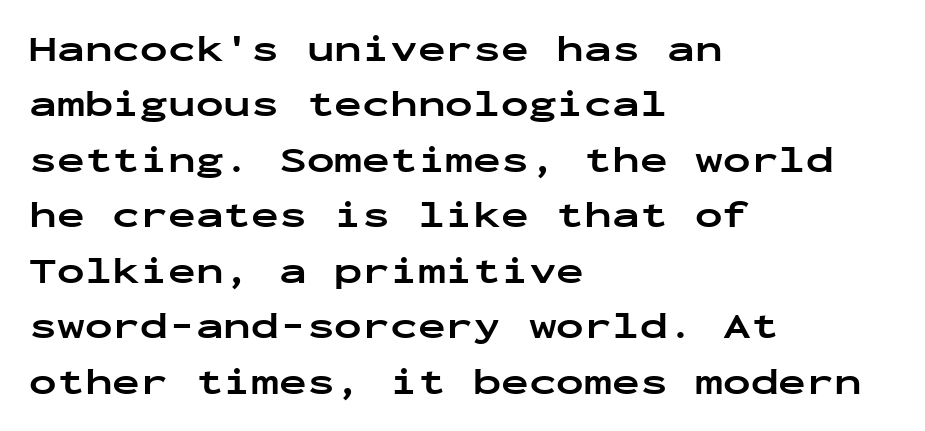
The image shows 37 px bold, wide sans-serif type, upright, monospaced; set left-aligned, normal line spacing (1.5x), normal letter spacing, not underlined; low stroke contrast and a medium x-height.
